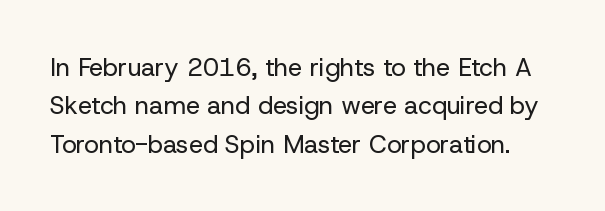
{"italic": "no", "bold": "no", "underline": "no", "line_spacing": "normal", "line_spacing_ratio": 1.54, "letter_spacing": "normal", "letter_spacing_em": 0.0, "glyph_px": 25}
